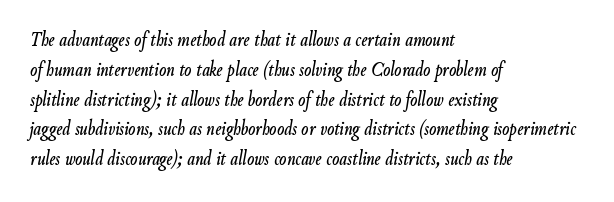
The font's italic variant was chosen for this text. The typesetter chose a ragged-right arrangement here. Words float on clear page, feet unadorned. Characters follow at the spacing the type designer built in.
